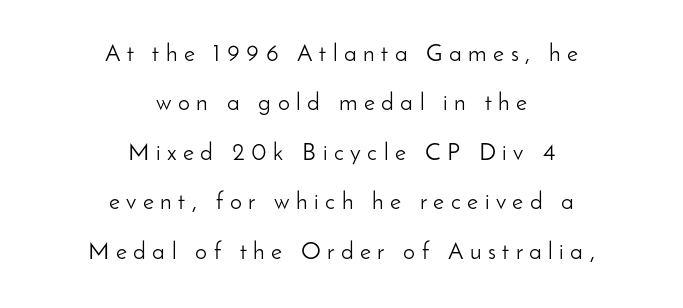
Q: Is the text bold? A: No.
Q: Is the text italic (slanted)? A: No, it is upright.
Q: Is the text underlined? A: No.
Q: How is the paragraph aligned? A: Centered.
Q: Is the spacing between letters normal or unusually wide? A: Unusually wide.
Q: Is the spacing between lines tight, normal or loose? A: Loose.
